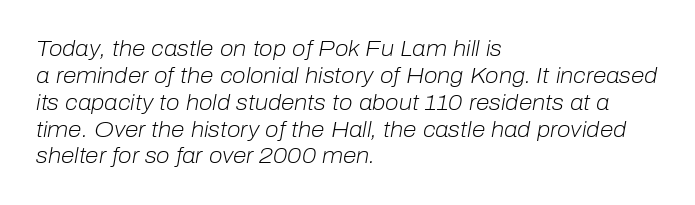
{"italic": "yes", "lean": "right", "slant_degrees": 10, "bold": "no", "underline": "no", "align": "left", "line_spacing_ratio": 1.22, "letter_spacing": "normal", "letter_spacing_em": 0.0, "glyph_px": 22}
